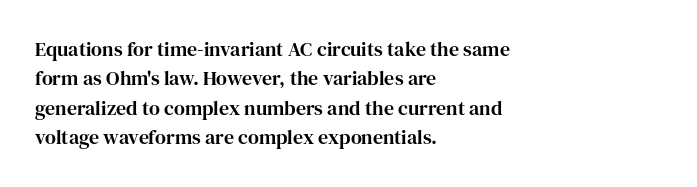
The image shows 20 px text type, upright; set left-aligned, normal line spacing (1.47x), normal letter spacing, not underlined.
